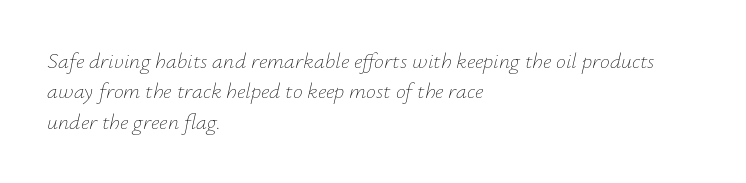
{"italic": "yes", "lean": "right", "slant_degrees": 12, "bold": "no", "underline": "no", "align": "left", "line_spacing": "normal", "line_spacing_ratio": 1.38, "letter_spacing": "normal", "letter_spacing_em": 0.0, "glyph_px": 22}
